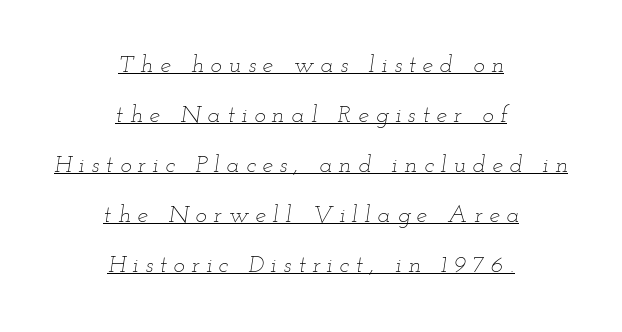
The image shows 24 px text type, italic (leaning right); set centered, loose line spacing (2.08x), unusually wide letter spacing (+0.28 em), underlined.
